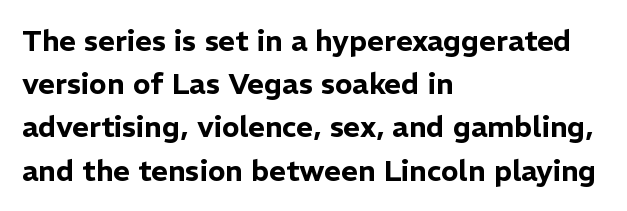
{"serif": "no", "italic": "no", "width": "normal", "stroke_contrast": "low", "x_height": "medium", "monospaced": "no", "underline": "no", "align": "left", "line_spacing": "normal", "line_spacing_ratio": 1.49, "letter_spacing": "normal", "letter_spacing_em": 0.0, "glyph_px": 29}
